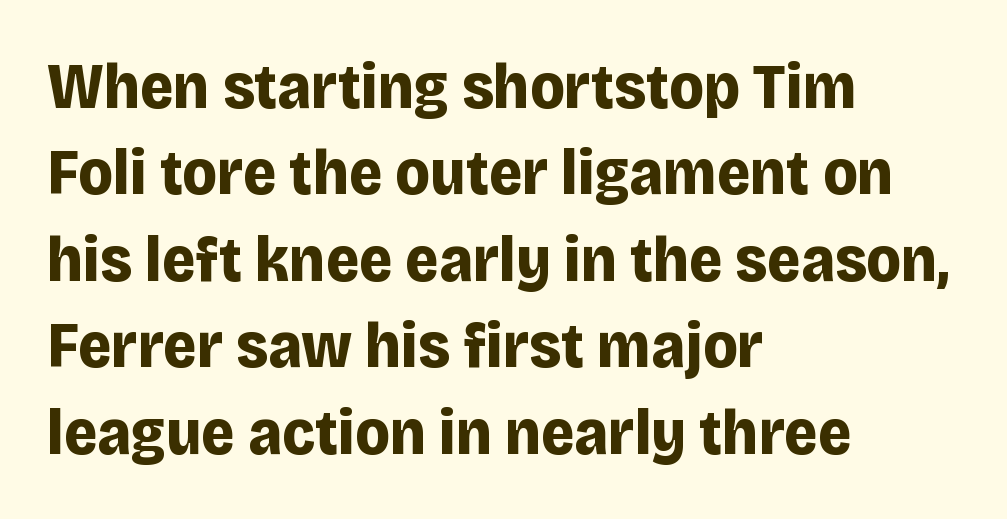
{"serif": "no", "italic": "no", "bold": "yes", "weight": "bold", "width": "normal", "stroke_contrast": "low", "x_height": "large", "monospaced": "no", "underline": "no", "align": "left", "line_spacing": "normal", "line_spacing_ratio": 1.33, "letter_spacing": "normal", "letter_spacing_em": 0.0, "glyph_px": 65}
